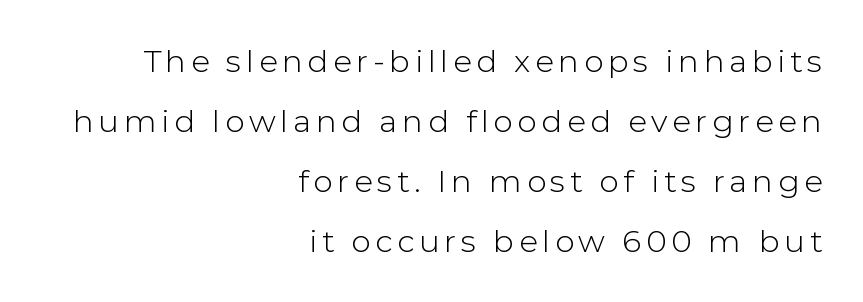
The image shows 31 px sans-serif type, upright; set right-aligned, loose line spacing (1.94x), not underlined; low stroke contrast and a medium x-height.
